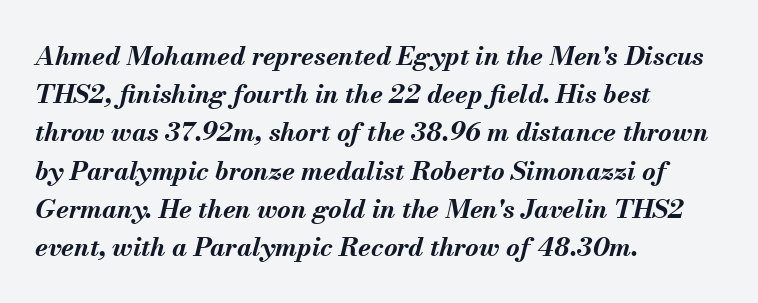
Q: Is the text bold? A: Yes.
Q: Is the text italic (slanted)? A: Yes, it leans right by about 13 degrees.
Q: Is the text underlined? A: No.
Q: How is the paragraph aligned? A: Left-aligned.
Q: Is the spacing between letters normal or unusually wide? A: Normal.
Q: Is the spacing between lines tight, normal or loose? A: Normal.
